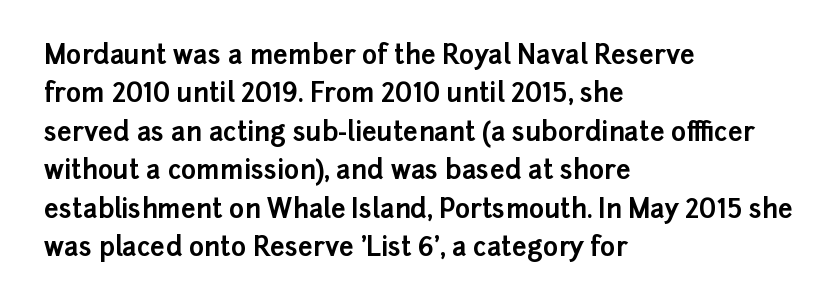
{"italic": "no", "bold": "yes", "underline": "no", "align": "left", "line_spacing": "normal", "line_spacing_ratio": 1.48, "letter_spacing": "normal", "letter_spacing_em": 0.0, "glyph_px": 26}
